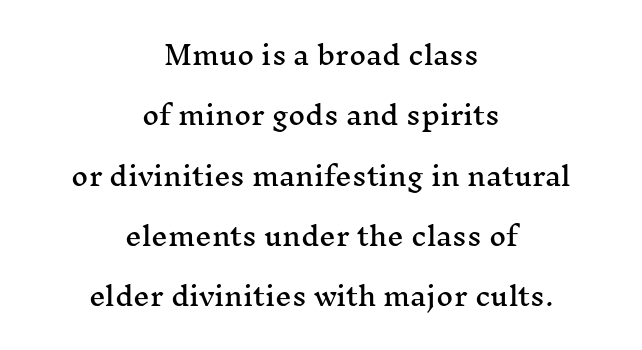
This is roman type, the default non-slanted kind. Short and long lines alike share a common midpoint. Honestly, the rows look like they've been pulled way apart. Look at the tracking — it's just the regular setting, nothing added.
